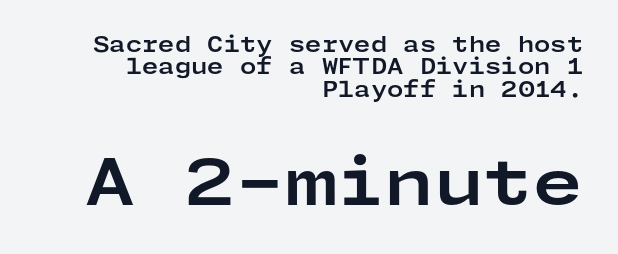
Q: Is the text bold? A: Yes.
Q: Is the text italic (slanted)? A: No, it is upright.
Q: Is the typeface a serif or a sans-serif typeface? A: Sans-serif.
Q: Is the text underlined? A: No.
Q: How is the paragraph aligned? A: Right-aligned.
Q: Is the spacing between letters normal or unusually wide? A: Normal.
Q: Is the spacing between lines tight, normal or loose? A: Tight.
Q: Which block of text is set in a larger size, the first (top) or the second (bottom)? A: The second (bottom) one.
Q: Width (condensed, normal, or wide)? A: Wide.
Q: Stroke contrast? A: Low.
Q: x-height? A: Medium.
